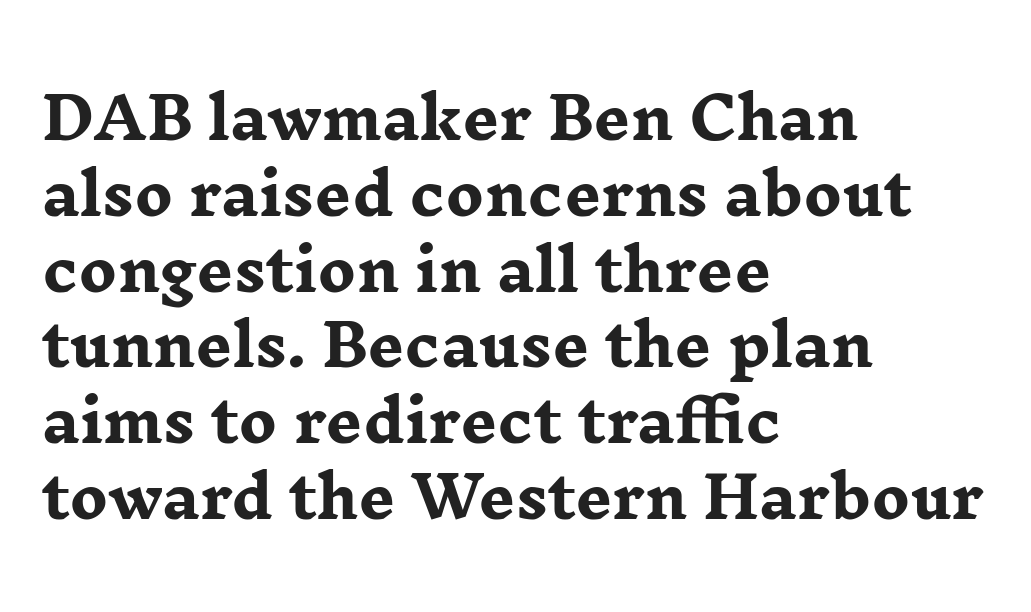
Q: Is the text bold? A: Yes.
Q: Is the text italic (slanted)? A: No, it is upright.
Q: Is the typeface a serif or a sans-serif typeface? A: Serif.
Q: Is the text underlined? A: No.
Q: How is the paragraph aligned? A: Left-aligned.
Q: Is the spacing between letters normal or unusually wide? A: Normal.
Q: Is the spacing between lines tight, normal or loose? A: Normal.
Q: Width (condensed, normal, or wide)? A: Wide.
Q: Stroke contrast? A: Low.
Q: x-height? A: Medium.
Q: Monospaced? A: No.
